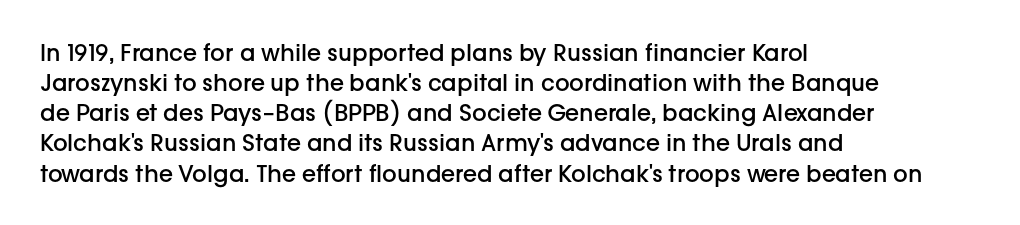
The image shows 23 px text type, upright; set left-aligned, normal line spacing (1.31x), normal letter spacing, not underlined.
